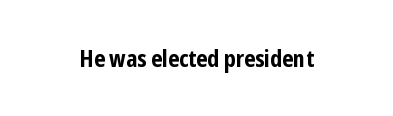
The image shows 23 px bold type, upright; set normal letter spacing, not underlined.
